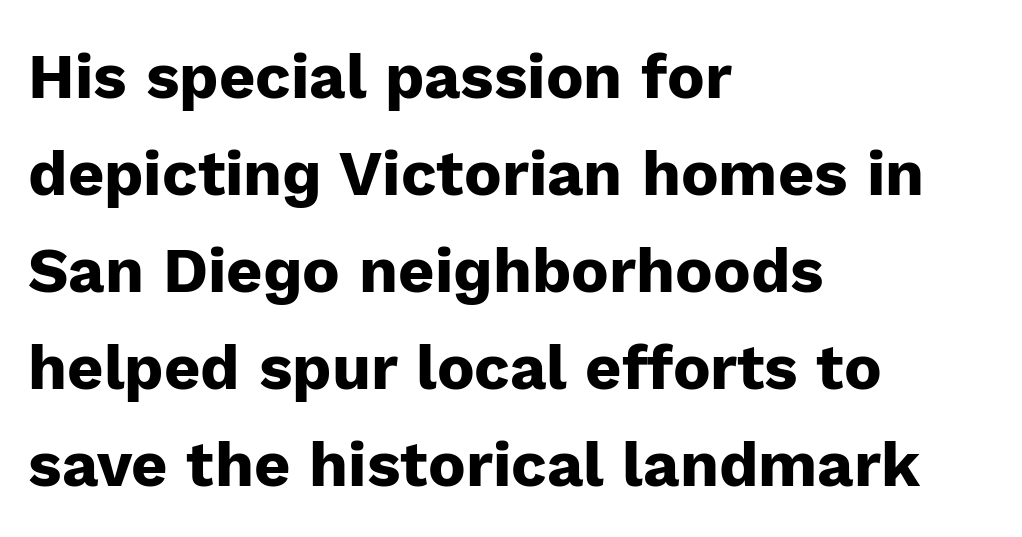
The image shows 63 px heavy sans-serif type, upright; set left-aligned, normal line spacing (1.54x), normal letter spacing, not underlined; low stroke contrast and a medium x-height.
